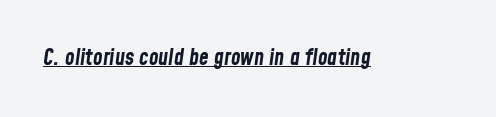
{"italic": "yes", "lean": "right", "slant_degrees": 8, "bold": "yes", "underline": "yes", "letter_spacing": "normal", "letter_spacing_em": 0.0, "glyph_px": 22}
